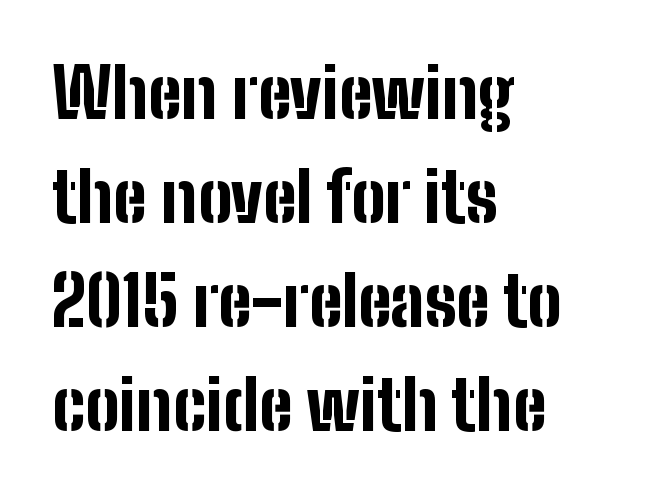
The leading is moderate, giving the passage an even texture. The face used here is proportionally spaced, like ordinary book or web type. The designer went with a sans here, leaving each stem footless. The face used here has the dense, thick strokes of a bold. Is the letter spacing exaggerated? No — it looks like the ordinary default. The passage shown is not underscored anywhere.
